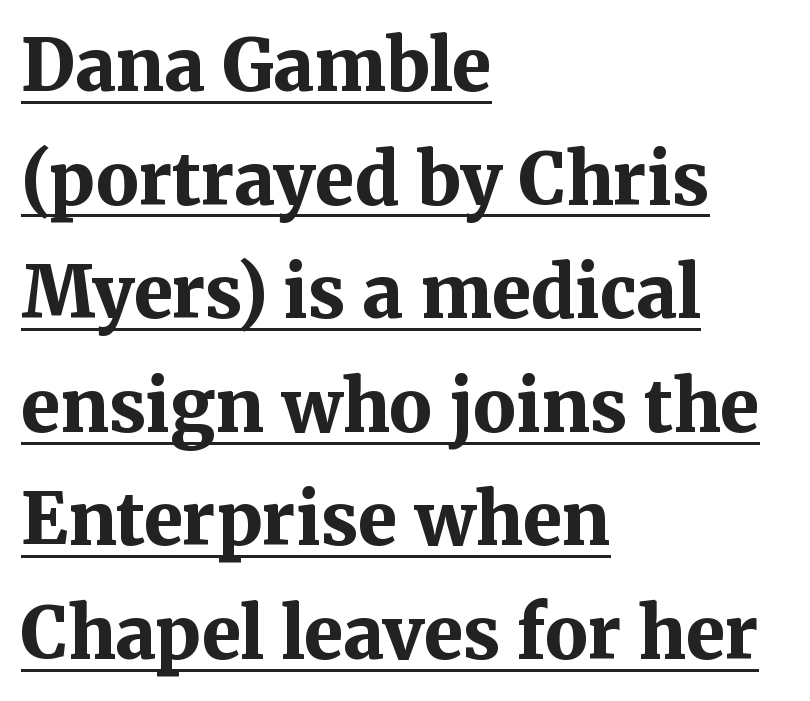
The image shows 71 px bold serif type, upright; set left-aligned, normal line spacing (1.6x), normal letter spacing, underlined; medium stroke contrast and a medium x-height.
